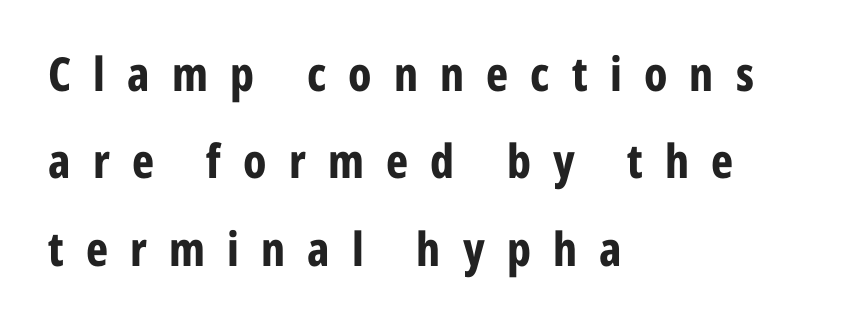
The image shows 47 px bold, condensed sans-serif type, upright; set left-aligned, line spacing 1.86x, unusually wide letter spacing (+0.47 em), not underlined; low stroke contrast and a medium x-height.
